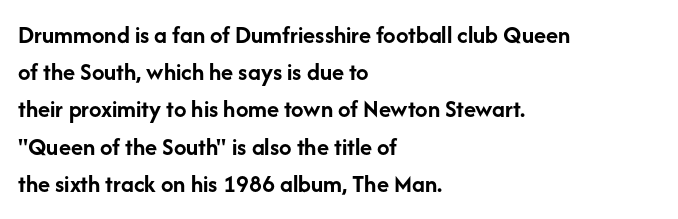
Q: Is the text bold? A: Yes.
Q: Is the text italic (slanted)? A: No, it is upright.
Q: Is the text underlined? A: No.
Q: How is the paragraph aligned? A: Left-aligned.
Q: Is the spacing between letters normal or unusually wide? A: Normal.
Q: Is the spacing between lines tight, normal or loose? A: Normal.
